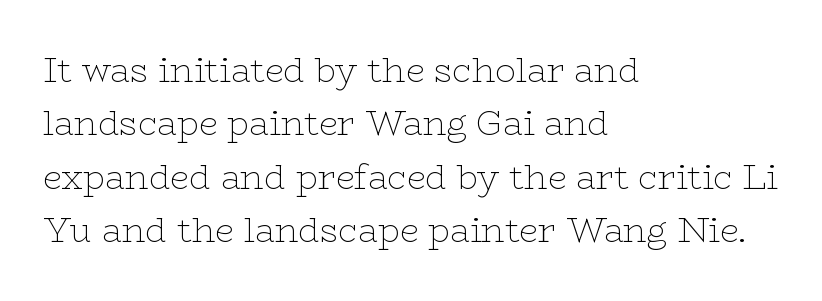
{"serif": "yes", "italic": "no", "bold": "no", "weight": "thin", "width": "wide", "stroke_contrast": "low", "x_height": "medium", "monospaced": "no", "underline": "no", "align": "left", "line_spacing": "normal", "line_spacing_ratio": 1.57, "letter_spacing": "normal", "letter_spacing_em": 0.0, "glyph_px": 34}
